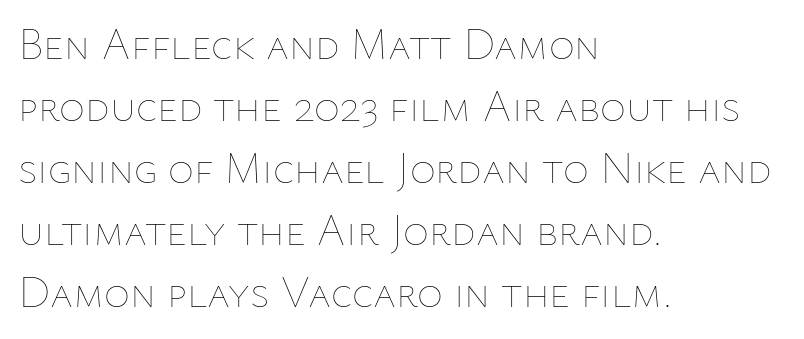
The image shows 44 px thin type, upright; set left-aligned, normal line spacing (1.41x), normal letter spacing, not underlined; low stroke contrast and a medium x-height.
